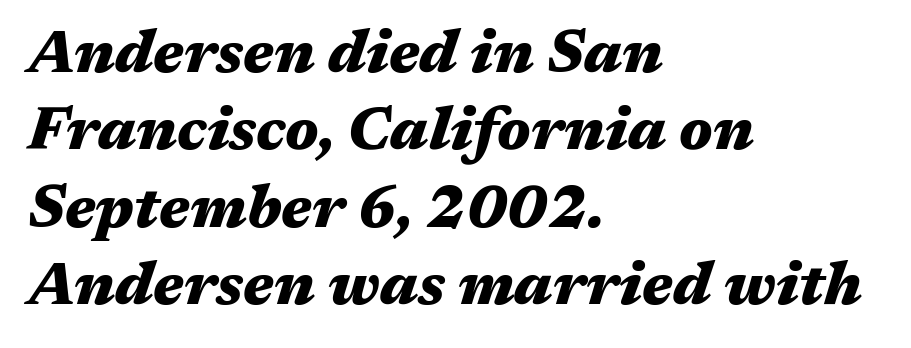
The image shows 59 px heavy, wide type, italic (leaning right); set left-aligned, normal line spacing (1.31x), normal letter spacing, not underlined; medium stroke contrast and a medium x-height.
